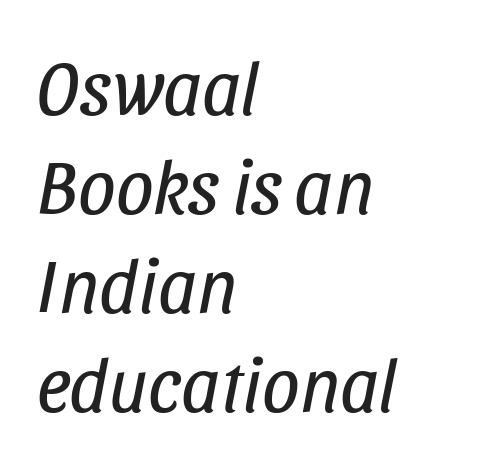
{"italic": "yes", "lean": "right", "slant_degrees": 11, "bold": "no", "weight": "regular", "width": "condensed", "stroke_contrast": "low", "x_height": "large", "monospaced": "no", "underline": "no", "align": "left", "line_spacing": "normal", "line_spacing_ratio": 1.32, "letter_spacing": "normal", "letter_spacing_em": 0.0, "glyph_px": 75}
